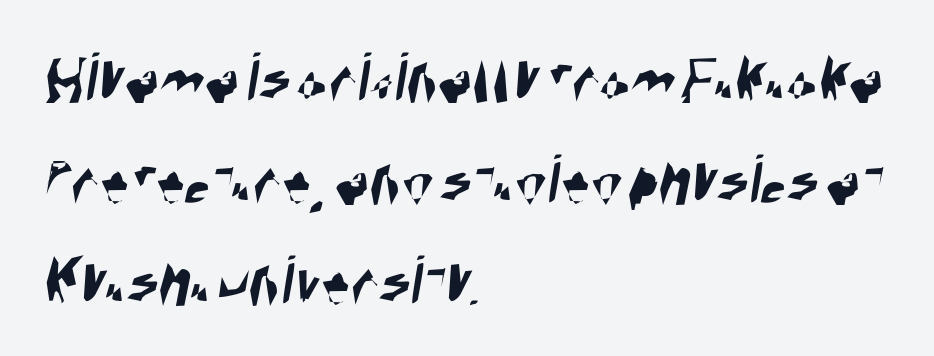
{"serif": "no", "width": "condensed", "stroke_contrast": "high", "x_height": "large", "monospaced": "no", "underline": "no", "align": "left", "line_spacing": "normal", "line_spacing_ratio": 1.41, "letter_spacing": "normal", "letter_spacing_em": 0.0, "glyph_px": 72}
